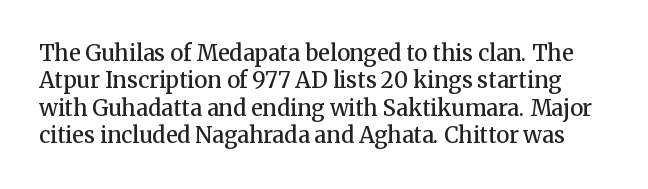
Its strokes are somewhat broadened, the hallmark of semibold type. Every character sits straight up, as roman type does. Honestly, there is no underline to notice here at all. In terms of letterspacing, this is plain default setting.
